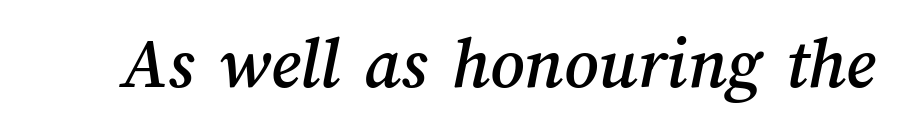
The image shows 74 px text type; set normal letter spacing, not underlined; medium stroke contrast and a medium x-height.
